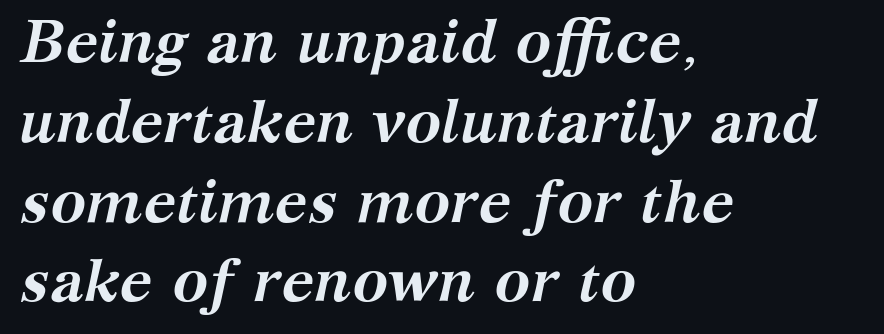
Q: Is the text bold? A: Yes.
Q: Is the text italic (slanted)? A: Yes, it leans right by about 12 degrees.
Q: Is the typeface a serif or a sans-serif typeface? A: Serif.
Q: Is the text underlined? A: No.
Q: How is the paragraph aligned? A: Left-aligned.
Q: Is the spacing between letters normal or unusually wide? A: Normal.
Q: Is the spacing between lines tight, normal or loose? A: Normal.
Q: Width (condensed, normal, or wide)? A: Normal.
Q: Stroke contrast? A: Medium.
Q: x-height? A: Medium.
Q: Monospaced? A: No.
